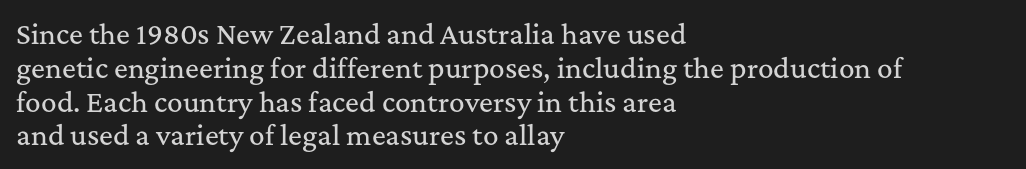
Q: Is the text italic (slanted)? A: No, it is upright.
Q: Is the text underlined? A: No.
Q: How is the paragraph aligned? A: Left-aligned.
Q: Is the spacing between letters normal or unusually wide? A: Normal.
Q: Is the spacing between lines tight, normal or loose? A: Normal.
